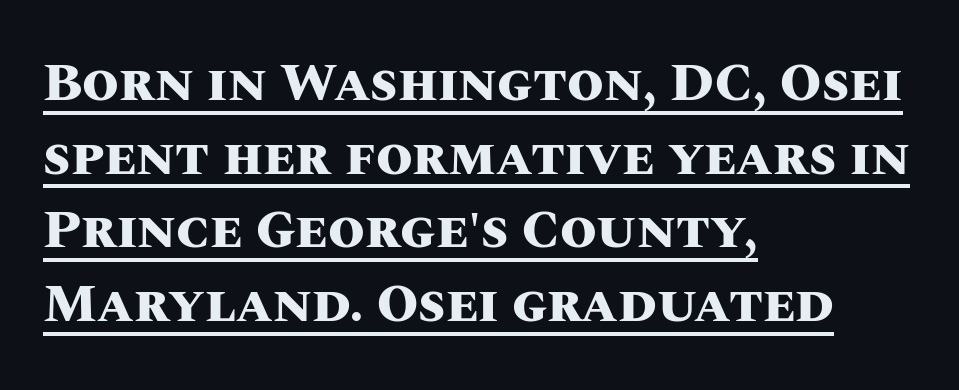
The image shows 53 px heavy type, upright; set left-aligned, normal line spacing (1.39x), normal letter spacing, underlined; medium stroke contrast and a large x-height.
